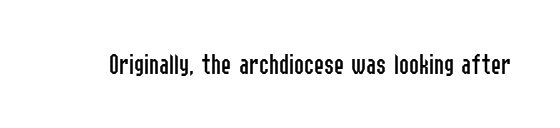
Think of a printed novel: that variable character pitch is what you see here. Are there feet on the stems? There aren't — it's a sans. The passage shown is not underscored anywhere. Ascenders rise straight up at ninety degrees.
